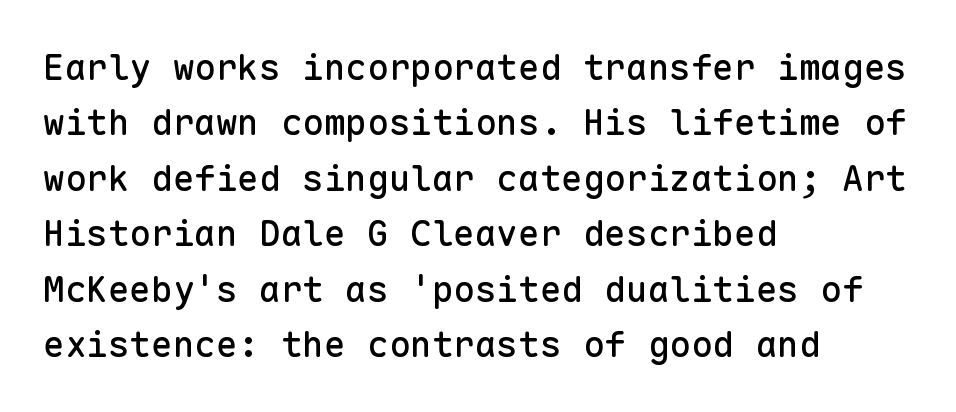
The typesetter chose a ragged-right arrangement here. What kind of face is this? One without serifs — a sans. Looks like terminal output: every glyph gets an equal slot. This rendering leaves character spacing at its baseline value. The lines sit at an ordinary, default distance from one another. Quick note: underline off.
